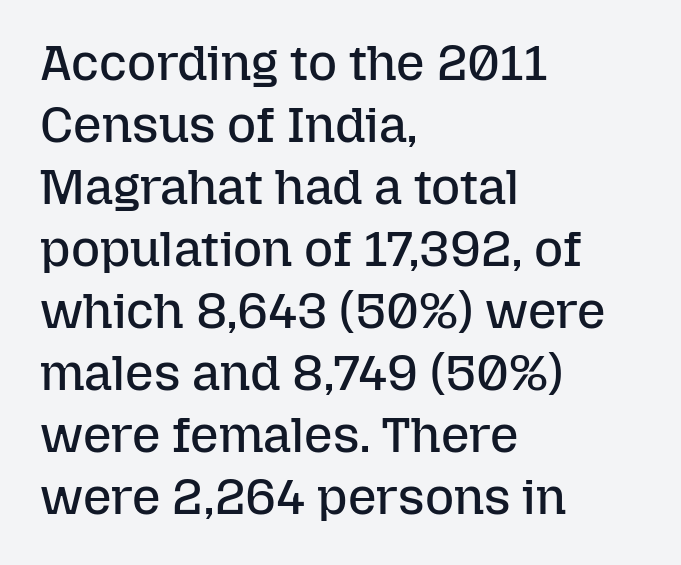
The passage is arranged the way most books set body copy — flush left. Weight class: somewhere from thin through regular. The rendering uses natural spacing where letterforms have individual widths. Notice how the stems are strictly vertical — no italics here. The gap between lines stays unmarked.
